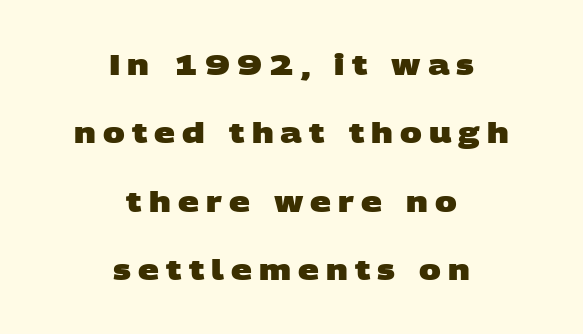
Q: Is the text bold? A: Yes.
Q: Is the typeface a serif or a sans-serif typeface? A: Sans-serif.
Q: Is the text underlined? A: No.
Q: How is the paragraph aligned? A: Centered.
Q: Is the spacing between letters normal or unusually wide? A: Unusually wide.
Q: Is the spacing between lines tight, normal or loose? A: Loose.
Q: Width (condensed, normal, or wide)? A: Wide.
Q: Stroke contrast? A: Low.
Q: x-height? A: Large.
Q: Monospaced? A: No.
